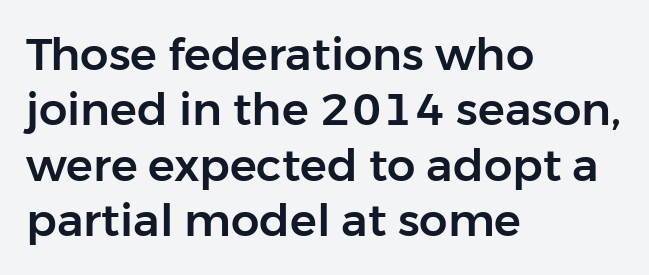
Q: Is the text italic (slanted)? A: No, it is upright.
Q: Is the typeface a serif or a sans-serif typeface? A: Sans-serif.
Q: Is the text underlined? A: No.
Q: How is the paragraph aligned? A: Left-aligned.
Q: Is the spacing between letters normal or unusually wide? A: Normal.
Q: Width (condensed, normal, or wide)? A: Normal.
Q: Stroke contrast? A: Low.
Q: x-height? A: Medium.
Q: Monospaced? A: No.
